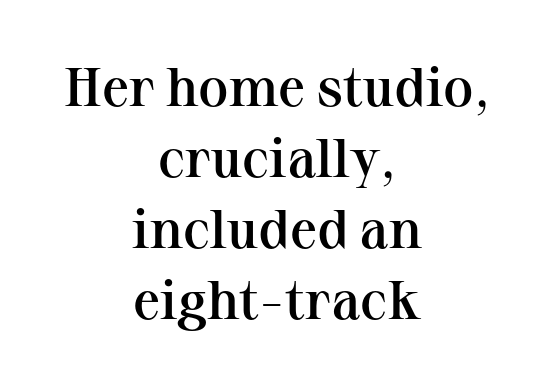
Posture: vertical. Note the varied advance widths — an 'i' is clearly narrower than an 'm'. The compositor balanced each line on the midline. Notice the strokes are somewhat thickened but not fully heavy: this is a semibold. Unlike a clean sans, this face finishes its strokes with serifs.
